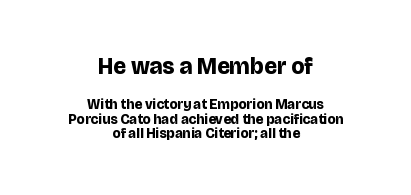
The image shows 23 px bold type, upright; set centered, tight line spacing (1.06x), normal letter spacing, not underlined; the first (top) block is 1.64x larger.
